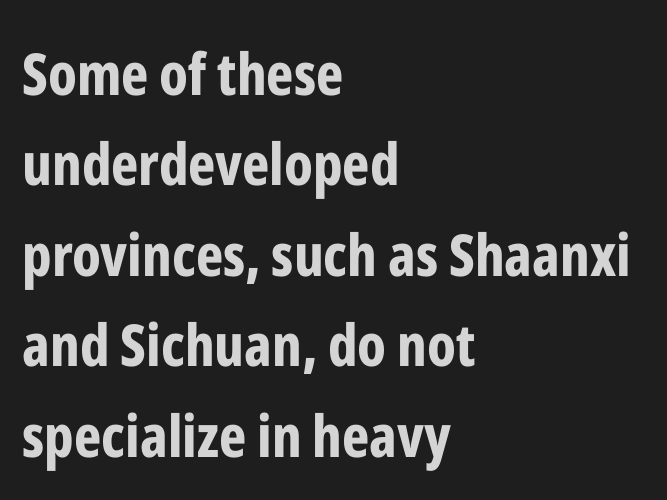
Q: Is the text bold? A: Yes.
Q: Is the text italic (slanted)? A: No, it is upright.
Q: Is the typeface a serif or a sans-serif typeface? A: Sans-serif.
Q: Is the text underlined? A: No.
Q: How is the paragraph aligned? A: Left-aligned.
Q: Is the spacing between letters normal or unusually wide? A: Normal.
Q: Is the spacing between lines tight, normal or loose? A: Normal.
Q: Width (condensed, normal, or wide)? A: Condensed.
Q: Stroke contrast? A: Low.
Q: x-height? A: Medium.
Q: Monospaced? A: No.
